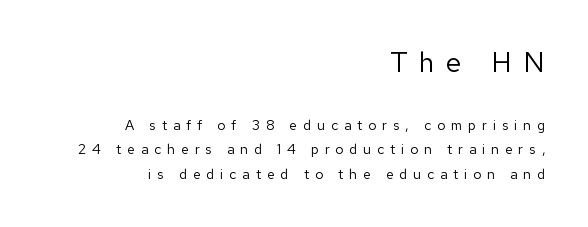
{"serif": "no", "italic": "no", "bold": "no", "weight": "regular", "width": "normal", "stroke_contrast": "low", "x_height": "medium", "monospaced": "no", "underline": "no", "align": "right", "line_spacing_ratio": 1.76, "letter_spacing": "wide", "letter_spacing_em": 0.42, "larger_block": "first", "size_ratio": 2.0, "glyph_px": 28}
